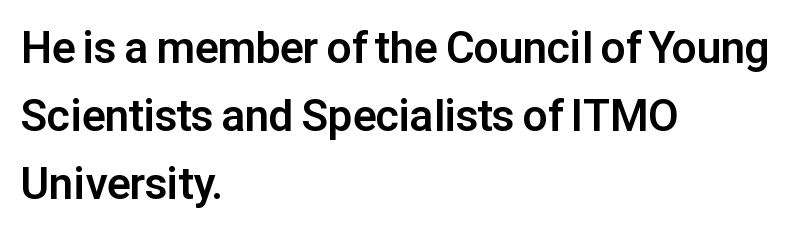
Q: Is the text bold? A: Yes.
Q: Is the text italic (slanted)? A: No, it is upright.
Q: Is the typeface a serif or a sans-serif typeface? A: Sans-serif.
Q: Is the text underlined? A: No.
Q: How is the paragraph aligned? A: Left-aligned.
Q: Is the spacing between letters normal or unusually wide? A: Normal.
Q: Is the spacing between lines tight, normal or loose? A: Normal.
Q: Width (condensed, normal, or wide)? A: Normal.
Q: Stroke contrast? A: Low.
Q: x-height? A: Medium.
Q: Monospaced? A: No.
